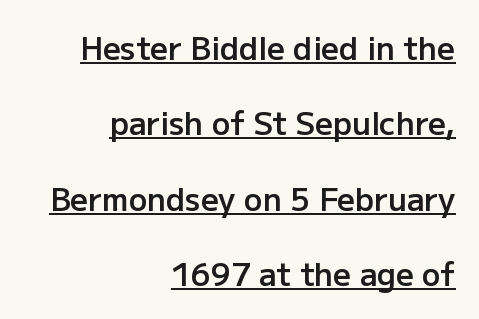
{"serif": "no", "italic": "no", "bold": "semi", "weight": "semibold", "width": "normal", "stroke_contrast": "low", "x_height": "medium", "monospaced": "no", "underline": "yes", "align": "right", "line_spacing": "loose", "line_spacing_ratio": 2.43, "letter_spacing": "normal", "letter_spacing_em": 0.0, "glyph_px": 31}
